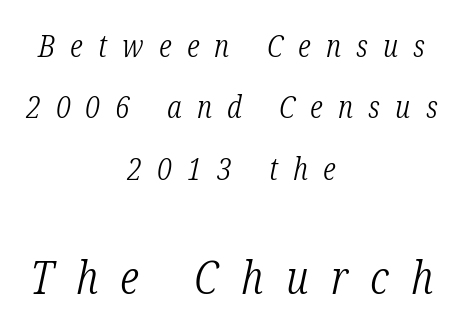
Q: Is the text bold? A: No.
Q: Is the text italic (slanted)? A: Yes, it leans right by about 12 degrees.
Q: Is the typeface a serif or a sans-serif typeface? A: Serif.
Q: Is the text underlined? A: No.
Q: How is the paragraph aligned? A: Centered.
Q: Is the spacing between letters normal or unusually wide? A: Unusually wide.
Q: Is the spacing between lines tight, normal or loose? A: Loose.
Q: Which block of text is set in a larger size, the first (top) or the second (bottom)? A: The second (bottom) one.
Q: Width (condensed, normal, or wide)? A: Condensed.
Q: Stroke contrast? A: Low.
Q: x-height? A: Medium.
Q: Monospaced? A: No.
